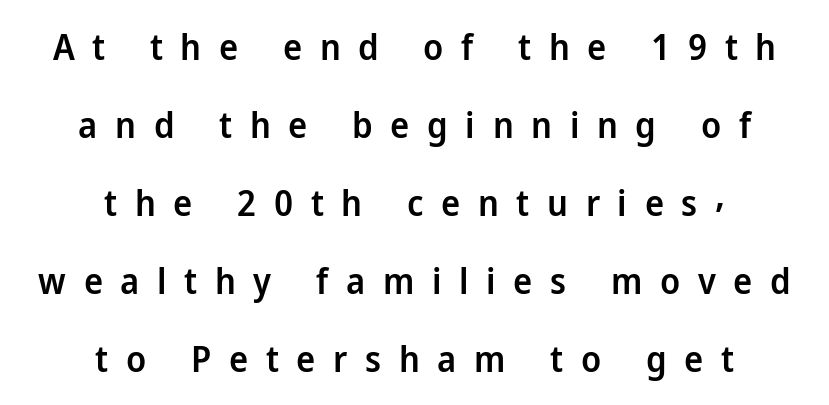
Posture: upright roman. A typesetter would call this proportional, since set widths differ per character. Visually the block forms a symmetrical silhouette, jagged on both flanks. The horizontal fit of the characters is loose and conspicuously gappy.
